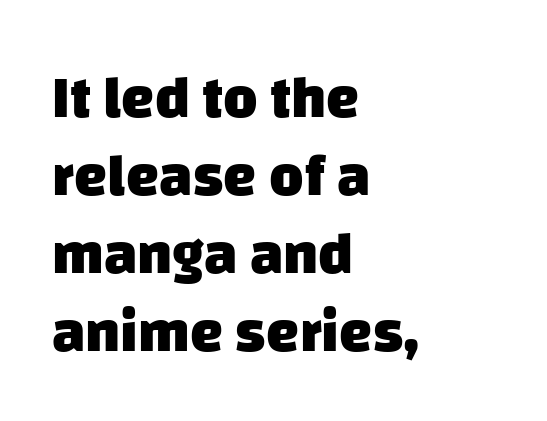
The image shows 59 px heavy sans-serif type; set left-aligned, normal line spacing (1.32x), normal letter spacing, not underlined; low stroke contrast and a large x-height.
